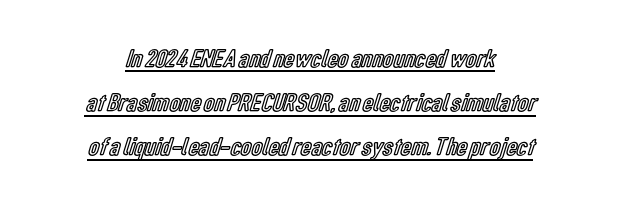
Q: Is the text italic (slanted)? A: Yes.
Q: Is the text underlined? A: Yes.
Q: How is the paragraph aligned? A: Centered.
Q: Is the spacing between letters normal or unusually wide? A: Normal.
Q: Is the spacing between lines tight, normal or loose? A: Normal.
